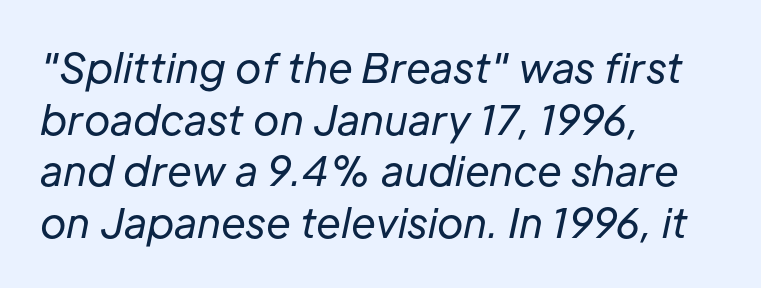
Does the lettering tilt? It does — this is italic. Leftover space on each line is placed entirely after the last word. In terms of letterspacing, this is plain default setting. The leading is moderate, giving the passage an even texture.
